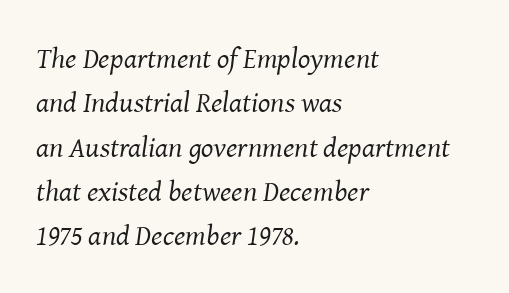
{"serif": "yes", "italic": "yes", "lean": "right", "slant_degrees": 8, "bold": "no", "weight": "regular", "width": "normal", "stroke_contrast": "medium", "x_height": "medium", "monospaced": "no", "underline": "no", "align": "left", "line_spacing": "normal", "line_spacing_ratio": 1.53, "letter_spacing": "normal", "letter_spacing_em": 0.0, "glyph_px": 29}
